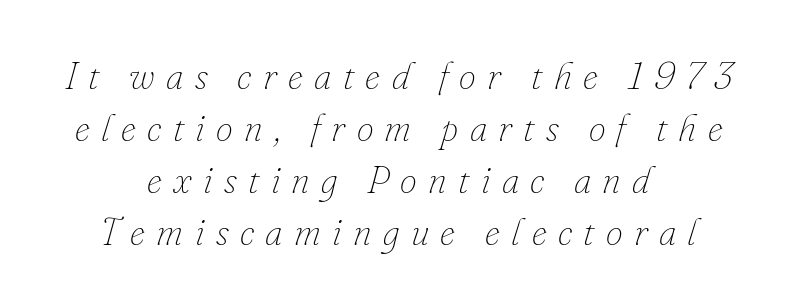
Summary of weight: not heavy and not bold. Is the block centered? Yes — each line is placed symmetrically about the middle. In terms of leading, this rendering sits right in the middle. Lines of text with bare space underneath. This sample uses expanded letter spacing, leaving extra air between glyphs.
